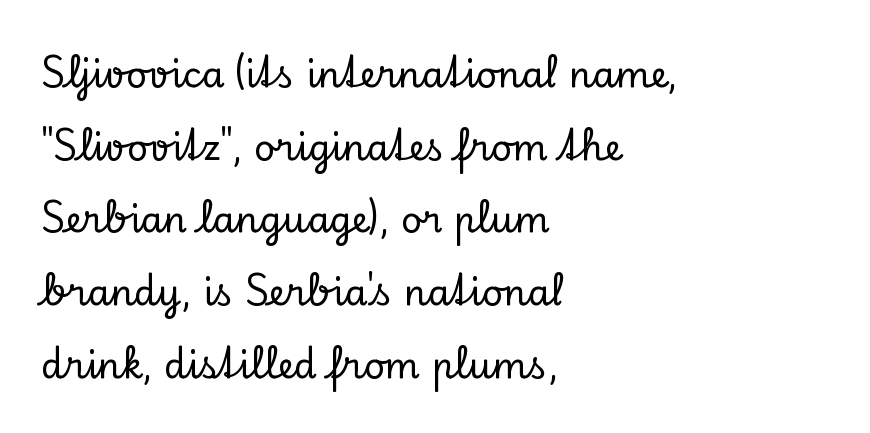
Notice how the passage keeps a crisp vertical edge on the left only. When letters stand straight like this, we call the style roman or upright. The letters advance in unequal steps, a hallmark of proportional type. Nobody drew a line under any word here. Regarding leading, the lines here are spaced well apart.
